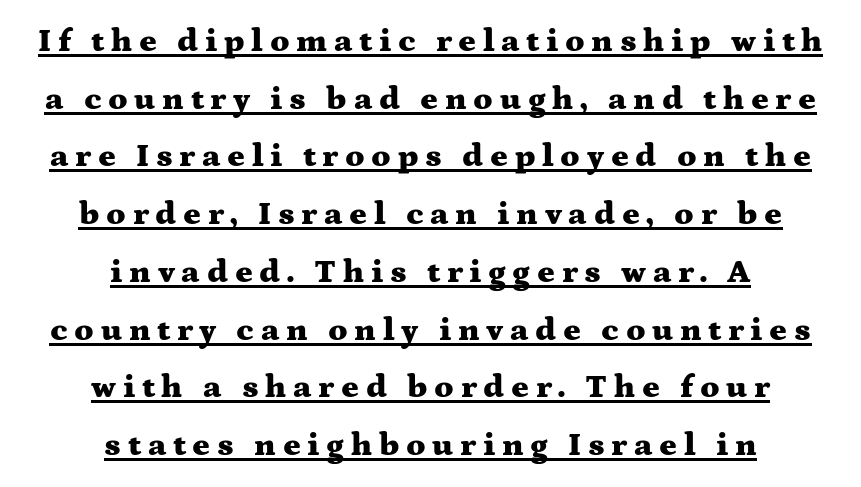
The image shows 33 px heavy, wide serif type, upright; set centered, line spacing 1.75x, unusually wide letter spacing (+0.2 em), underlined; medium stroke contrast and a medium x-height.
